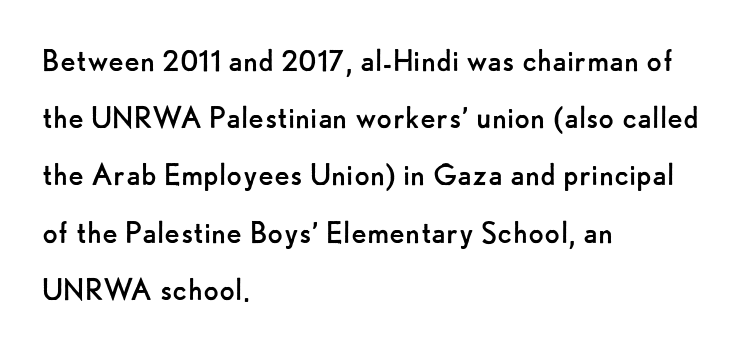
{"serif": "no", "italic": "no", "bold": "no", "weight": "regular", "width": "normal", "stroke_contrast": "low", "x_height": "small", "monospaced": "no", "underline": "no", "align": "left", "line_spacing": "normal", "line_spacing_ratio": 1.59, "letter_spacing": "normal", "letter_spacing_em": 0.0, "glyph_px": 36}
